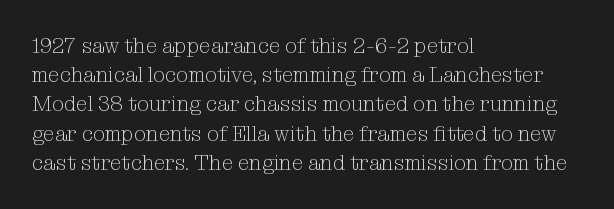
Q: Is the text bold? A: No.
Q: Is the text italic (slanted)? A: No, it is upright.
Q: Is the text underlined? A: No.
Q: How is the paragraph aligned? A: Left-aligned.
Q: Is the spacing between letters normal or unusually wide? A: Normal.
Q: Is the spacing between lines tight, normal or loose? A: Normal.
